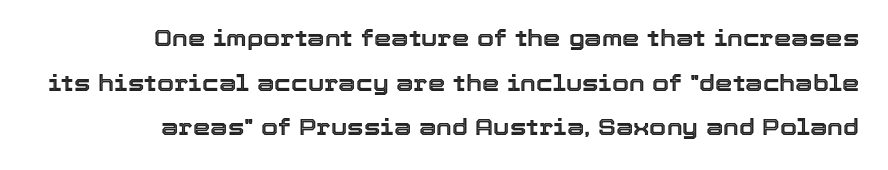
Q: Is the text italic (slanted)? A: No, it is upright.
Q: Is the text underlined? A: No.
Q: How is the paragraph aligned? A: Right-aligned.
Q: Is the spacing between letters normal or unusually wide? A: Normal.
Q: Is the spacing between lines tight, normal or loose? A: Loose.
